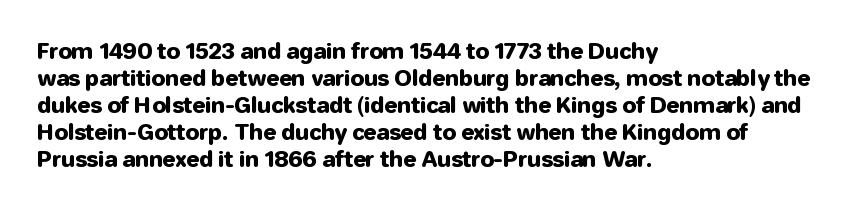
{"italic": "no", "underline": "no", "align": "left", "line_spacing_ratio": 1.23, "letter_spacing": "normal", "letter_spacing_em": 0.0, "glyph_px": 22}
